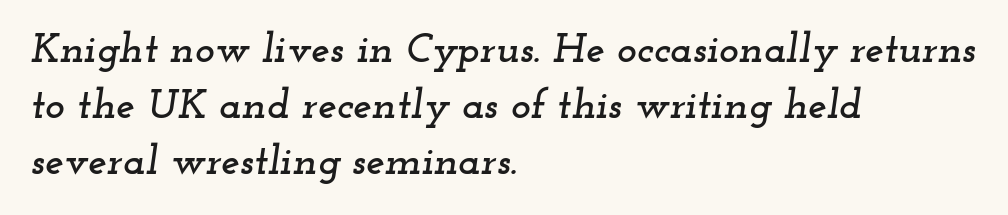
Does extra space separate the letters? No, they use regular spacing. Bare-footed words on every line. Each letter keeps its own natural width here, so spacing adapts to shape. Regarding serifs, this sample has them. Designer's note — italics engaged.
